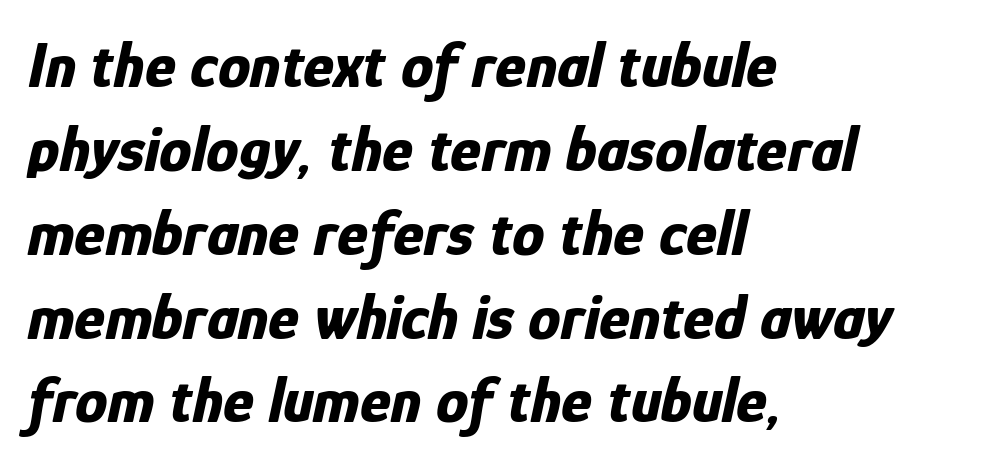
{"italic": "yes", "lean": "right", "slant_degrees": 12, "bold": "yes", "weight": "bold", "width": "condensed", "stroke_contrast": "low", "x_height": "medium", "monospaced": "no", "underline": "no", "align": "left", "line_spacing": "normal", "line_spacing_ratio": 1.29, "letter_spacing": "normal", "letter_spacing_em": 0.0, "glyph_px": 65}
